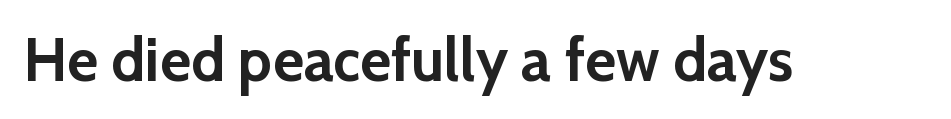
The image shows 60 px semibold sans-serif type, upright; set normal letter spacing, not underlined; a medium x-height.
